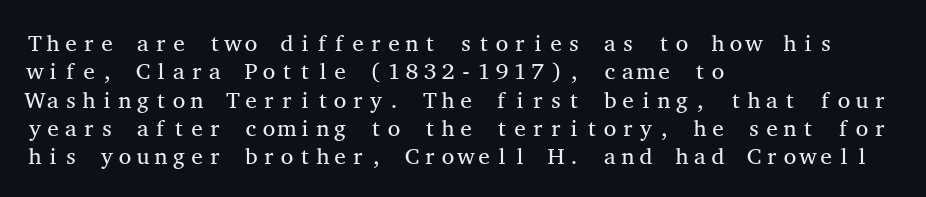
The image shows 23 px text type, upright; set left-aligned, line spacing 1.23x, normal letter spacing, not underlined.
